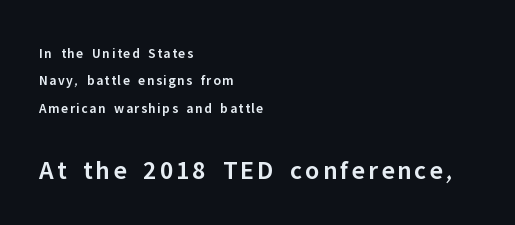
The image shows 27 px text type, upright; set left-aligned, loose line spacing (1.96x), not underlined; the second (bottom) block is 1.93x larger.
